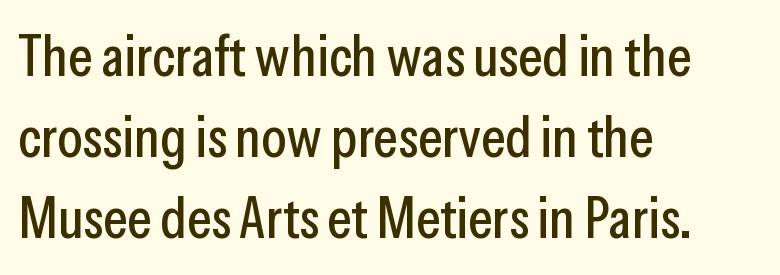
{"serif": "no", "italic": "no", "width": "condensed", "stroke_contrast": "low", "x_height": "medium", "monospaced": "no", "underline": "no", "align": "left", "line_spacing": "normal", "line_spacing_ratio": 1.4, "letter_spacing": "normal", "letter_spacing_em": 0.0, "glyph_px": 58}
